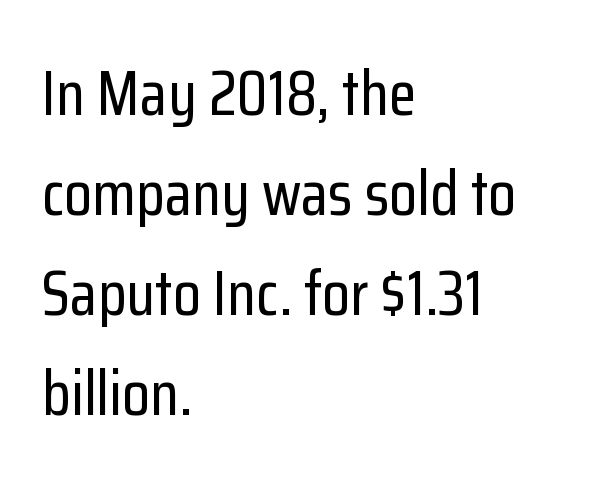
The image shows 64 px condensed sans-serif type, upright; set left-aligned, normal line spacing (1.56x), normal letter spacing, not underlined; low stroke contrast and a medium x-height.
